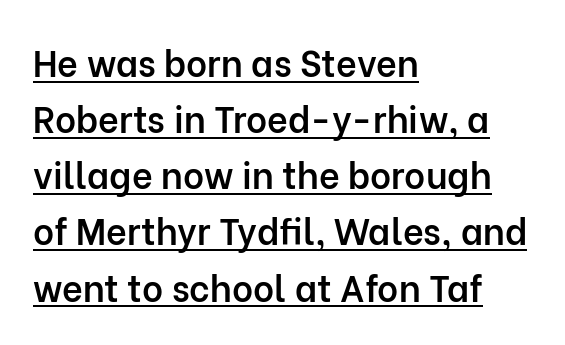
{"serif": "no", "italic": "no", "bold": "semi", "weight": "semibold", "width": "normal", "stroke_contrast": "low", "x_height": "medium", "monospaced": "no", "underline": "yes", "align": "left", "line_spacing": "normal", "line_spacing_ratio": 1.56, "letter_spacing": "normal", "letter_spacing_em": 0.0, "glyph_px": 36}
